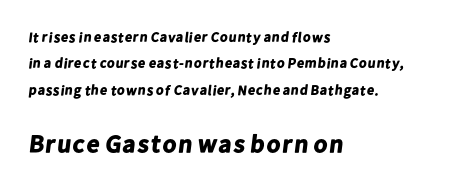
{"bold": "yes", "underline": "no", "align": "left", "line_spacing_ratio": 1.88, "letter_spacing": "normal", "letter_spacing_em": 0.0, "larger_block": "second", "size_ratio": 1.79, "glyph_px": 25}
